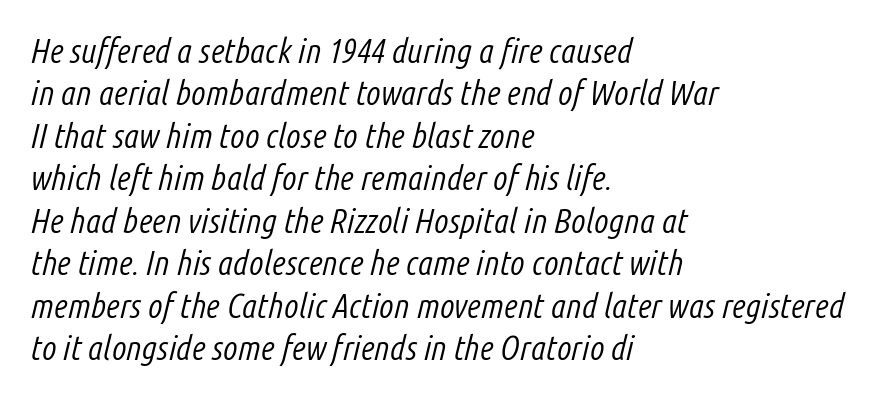
{"italic": "yes", "lean": "right", "slant_degrees": 14, "bold": "no", "weight": "light", "width": "condensed", "stroke_contrast": "low", "x_height": "medium", "monospaced": "no", "underline": "no", "align": "left", "line_spacing": "normal", "line_spacing_ratio": 1.25, "letter_spacing": "normal", "letter_spacing_em": 0.0, "glyph_px": 34}
